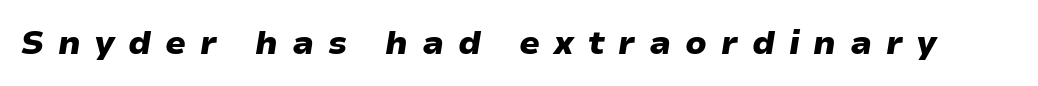
These lines carry a lot of weight — the face is fully bold. When letters slant like this, we call the style italic. Students, note that the glyphs here are deliberately spaced far apart. The face used here is proportionally spaced, like ordinary book or web type. Beneath every word, the page is bare.
